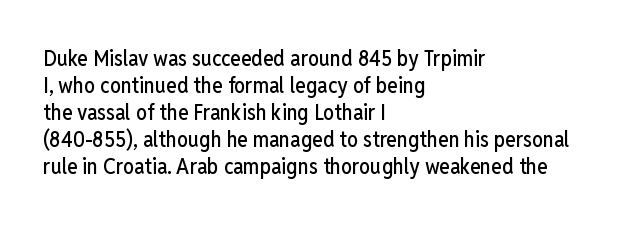
The image shows 22 px text type, upright; set left-aligned, line spacing 1.23x, normal letter spacing, not underlined.
